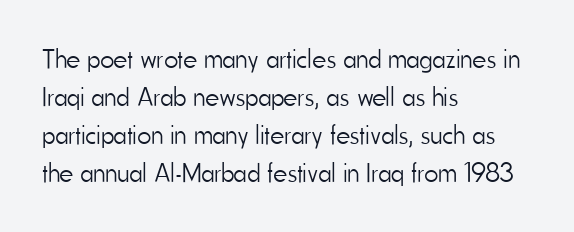
The designer left line spacing at the default. A classic flush-left, rag-right setting is used for this passage. The font sits on the lighter half of the weight spectrum, regular included. The letters stand straight up with perfectly vertical stems. No word sits above an underline.
